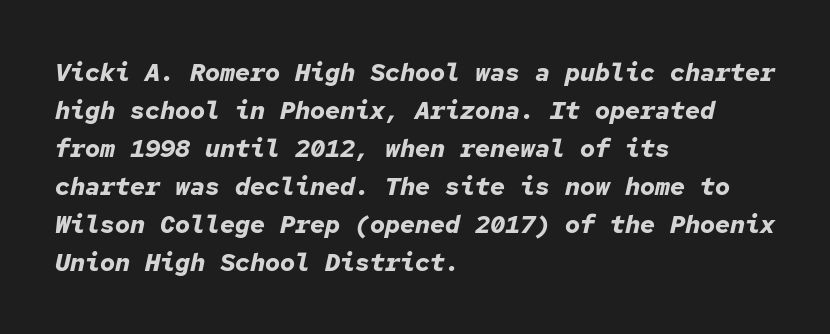
The image shows 25 px bold type, italic (leaning right); set left-aligned, normal line spacing (1.52x), normal letter spacing, not underlined.
